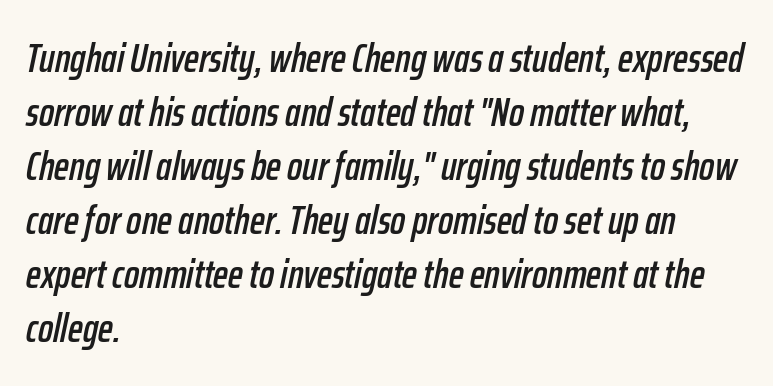
{"italic": "yes", "lean": "right", "slant_degrees": 12, "width": "condensed", "stroke_contrast": "low", "x_height": "medium", "monospaced": "no", "underline": "no", "align": "left", "line_spacing": "normal", "line_spacing_ratio": 1.35, "letter_spacing": "normal", "letter_spacing_em": 0.0, "glyph_px": 40}
